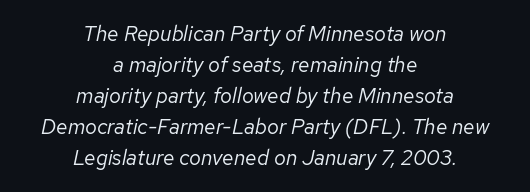
Q: Is the text bold? A: No.
Q: Is the text italic (slanted)? A: Yes, it leans right by about 12 degrees.
Q: Is the text underlined? A: No.
Q: How is the paragraph aligned? A: Centered.
Q: Is the spacing between letters normal or unusually wide? A: Normal.
Q: Is the spacing between lines tight, normal or loose? A: Normal.
